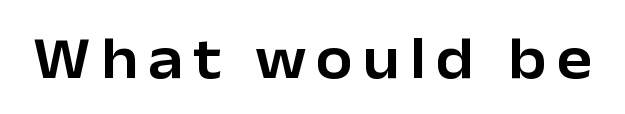
Q: Is the text italic (slanted)? A: No, it is upright.
Q: Is the typeface a serif or a sans-serif typeface? A: Sans-serif.
Q: Is the text underlined? A: No.
Q: Width (condensed, normal, or wide)? A: Normal.
Q: Stroke contrast? A: Low.
Q: x-height? A: Medium.
Q: Monospaced? A: No.
